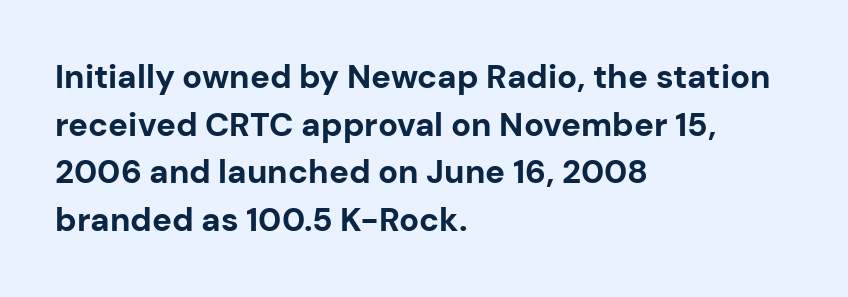
The image shows 33 px bold sans-serif type, upright; set left-aligned, normal line spacing (1.44x), normal letter spacing, not underlined; low stroke contrast and a medium x-height.
